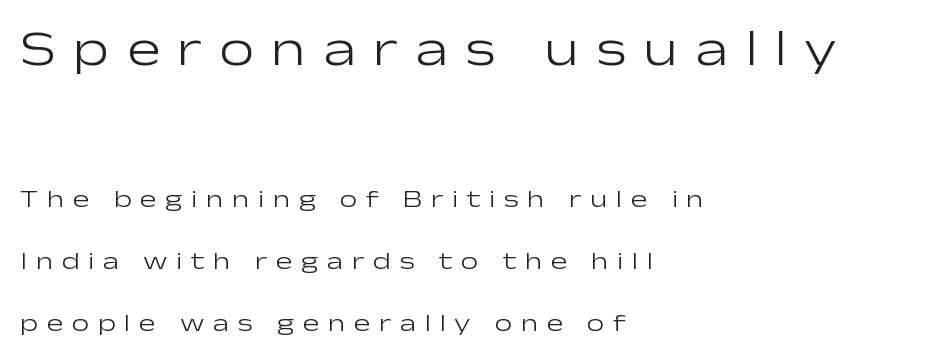
Q: Is the text bold? A: No.
Q: Is the text italic (slanted)? A: No, it is upright.
Q: Is the typeface a serif or a sans-serif typeface? A: Sans-serif.
Q: Is the text underlined? A: No.
Q: How is the paragraph aligned? A: Left-aligned.
Q: Is the spacing between letters normal or unusually wide? A: Unusually wide.
Q: Is the spacing between lines tight, normal or loose? A: Loose.
Q: Which block of text is set in a larger size, the first (top) or the second (bottom)? A: The first (top) one.
Q: Width (condensed, normal, or wide)? A: Wide.
Q: Stroke contrast? A: Low.
Q: x-height? A: Medium.
Q: Monospaced? A: No.
